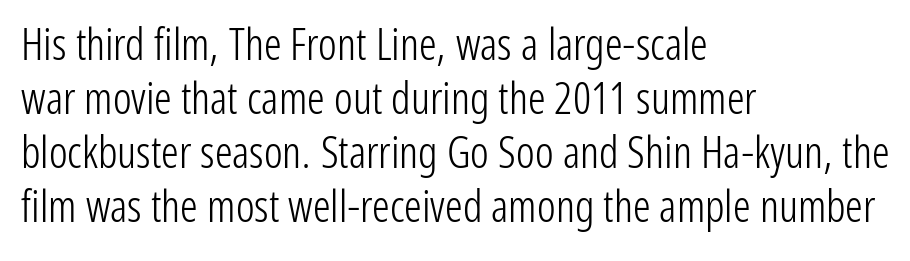
The image shows 44 px light, condensed sans-serif type, upright; set left-aligned, line spacing 1.23x, normal letter spacing, not underlined; low stroke contrast and a medium x-height.
